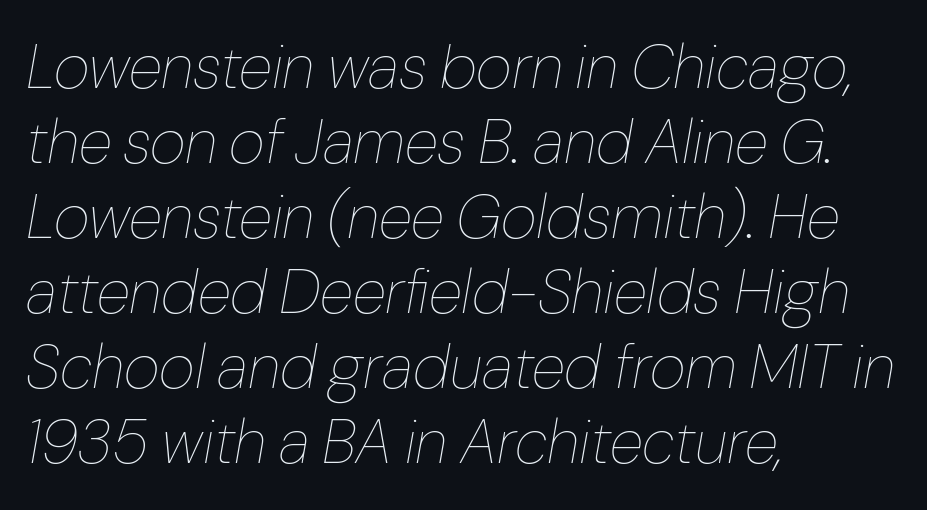
{"italic": "yes", "lean": "right", "slant_degrees": 10, "bold": "no", "weight": "thin", "width": "normal", "stroke_contrast": "low", "x_height": "medium", "monospaced": "no", "underline": "no", "align": "left", "line_spacing_ratio": 1.21, "letter_spacing": "normal", "letter_spacing_em": 0.0, "glyph_px": 62}
